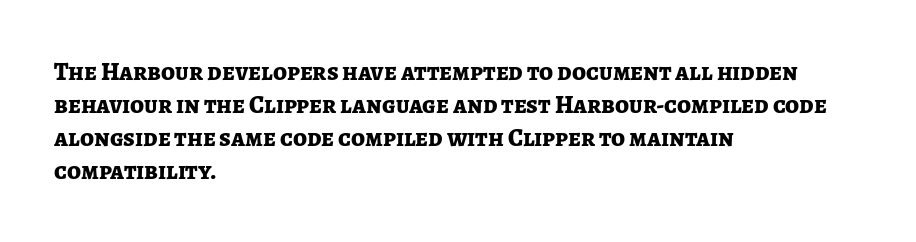
The image shows 25 px bold type, upright; set left-aligned, normal line spacing (1.32x), normal letter spacing, not underlined.
